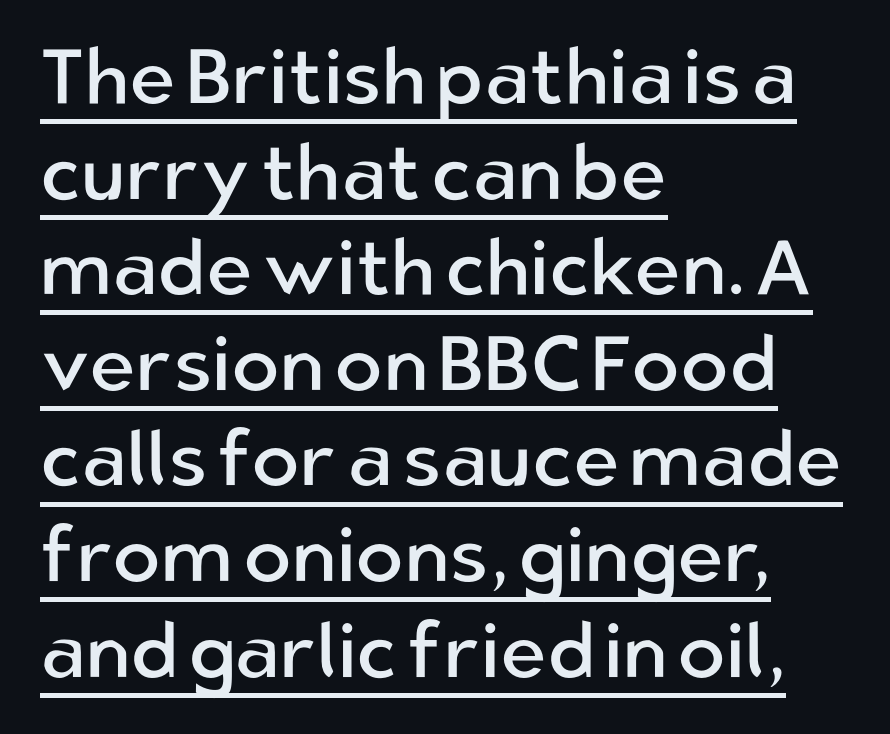
Q: Is the text bold? A: No.
Q: Is the text italic (slanted)? A: No, it is upright.
Q: Is the typeface a serif or a sans-serif typeface? A: Sans-serif.
Q: Is the text underlined? A: Yes.
Q: How is the paragraph aligned? A: Left-aligned.
Q: Is the spacing between letters normal or unusually wide? A: Normal.
Q: Width (condensed, normal, or wide)? A: Normal.
Q: Stroke contrast? A: Low.
Q: x-height? A: Medium.
Q: Monospaced? A: No.
